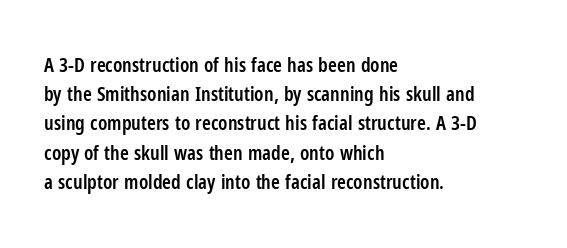
{"italic": "no", "bold": "semi", "underline": "no", "align": "left", "line_spacing": "normal", "line_spacing_ratio": 1.46, "letter_spacing": "normal", "letter_spacing_em": 0.0, "glyph_px": 20}
